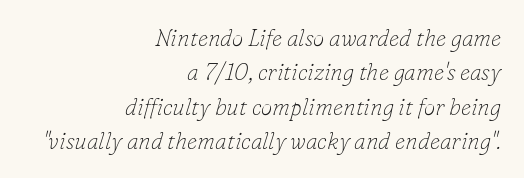
{"italic": "yes", "lean": "right", "slant_degrees": 16, "bold": "no", "underline": "no", "align": "right", "line_spacing": "normal", "line_spacing_ratio": 1.49, "letter_spacing": "normal", "letter_spacing_em": 0.0, "glyph_px": 23}
